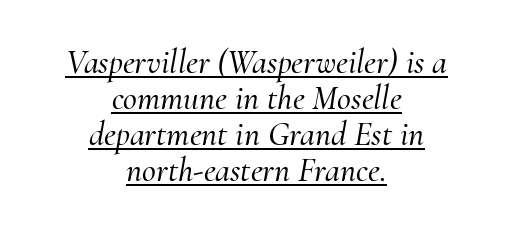
{"serif": "yes", "italic": "yes", "lean": "right", "slant_degrees": 10, "width": "normal", "stroke_contrast": "medium", "x_height": "small", "monospaced": "no", "underline": "yes", "align": "center", "line_spacing": "tight", "line_spacing_ratio": 1.06, "letter_spacing": "normal", "letter_spacing_em": 0.0, "glyph_px": 34}
